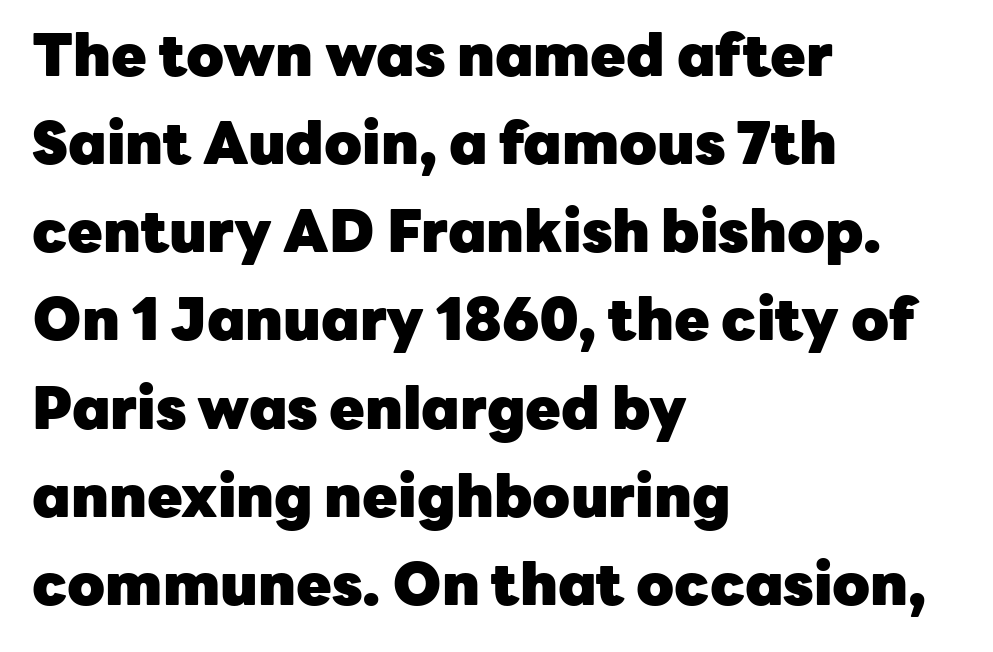
Q: Is the text bold? A: Yes.
Q: Is the text italic (slanted)? A: No, it is upright.
Q: Is the typeface a serif or a sans-serif typeface? A: Sans-serif.
Q: Is the text underlined? A: No.
Q: How is the paragraph aligned? A: Left-aligned.
Q: Is the spacing between letters normal or unusually wide? A: Normal.
Q: Is the spacing between lines tight, normal or loose? A: Normal.
Q: Width (condensed, normal, or wide)? A: Normal.
Q: Stroke contrast? A: Low.
Q: x-height? A: Medium.
Q: Monospaced? A: No.
